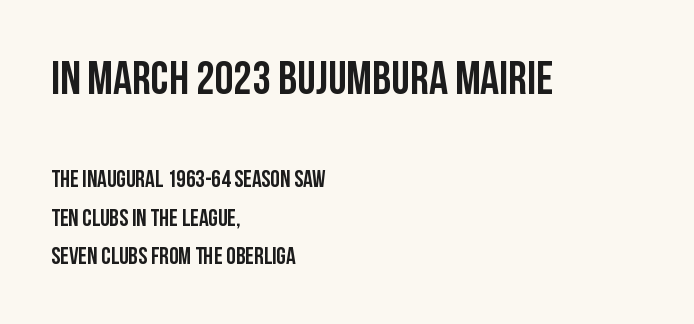
The image shows 47 px condensed sans-serif type, upright; set left-aligned, normal line spacing (1.62x), normal letter spacing, not underlined; the first (top) block is 1.96x larger; low stroke contrast and a large x-height.
